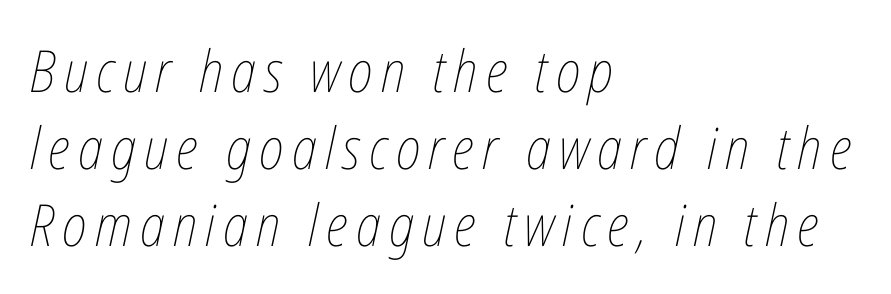
Q: Is the text bold? A: No.
Q: Is the text italic (slanted)? A: Yes, it leans right by about 12 degrees.
Q: Is the text underlined? A: No.
Q: How is the paragraph aligned? A: Left-aligned.
Q: Is the spacing between lines tight, normal or loose? A: Normal.
Q: Width (condensed, normal, or wide)? A: Condensed.
Q: Stroke contrast? A: Low.
Q: x-height? A: Medium.
Q: Monospaced? A: No.
